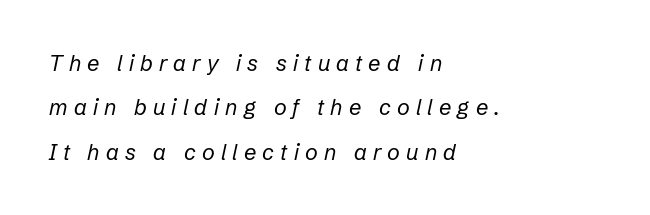
{"italic": "yes", "lean": "right", "slant_degrees": 12, "bold": "no", "underline": "no", "align": "left", "line_spacing": "loose", "line_spacing_ratio": 2.02, "letter_spacing": "wide", "letter_spacing_em": 0.28, "glyph_px": 22}
